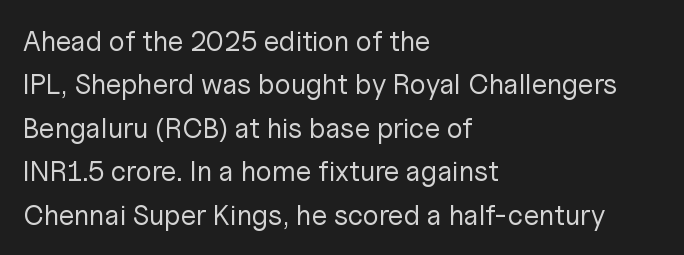
The characters are drawn with everyday or finer stroke widths. Teacher's note: observe the even left margin — that is flush-left alignment. Horizontal bands of white between lines are of average thickness. Unlike italic type, these characters show no tilt at all. Words float on clear page, feet unadorned. These lines are rendered in a variable-pitch font.
